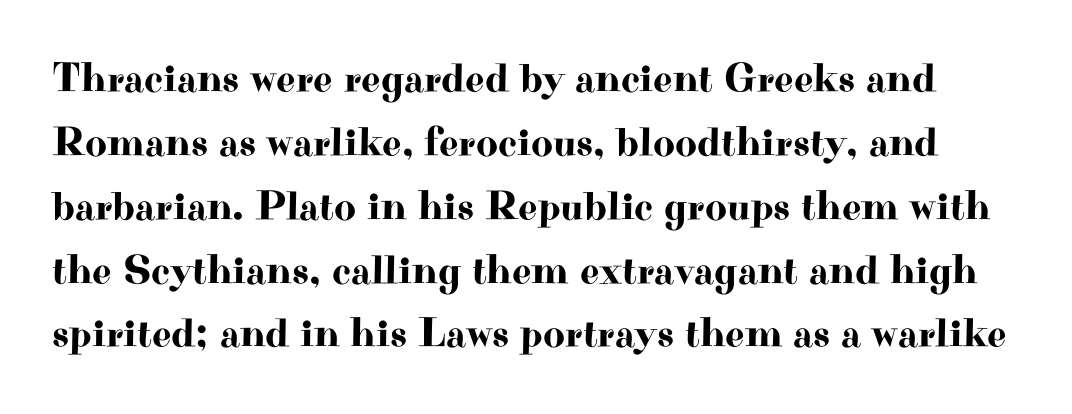
Q: Is the text italic (slanted)? A: No, it is upright.
Q: Is the typeface a serif or a sans-serif typeface? A: Serif.
Q: Is the text underlined? A: No.
Q: Is the spacing between letters normal or unusually wide? A: Normal.
Q: Is the spacing between lines tight, normal or loose? A: Normal.
Q: Width (condensed, normal, or wide)? A: Wide.
Q: Stroke contrast? A: High.
Q: x-height? A: Small.
Q: Monospaced? A: No.
